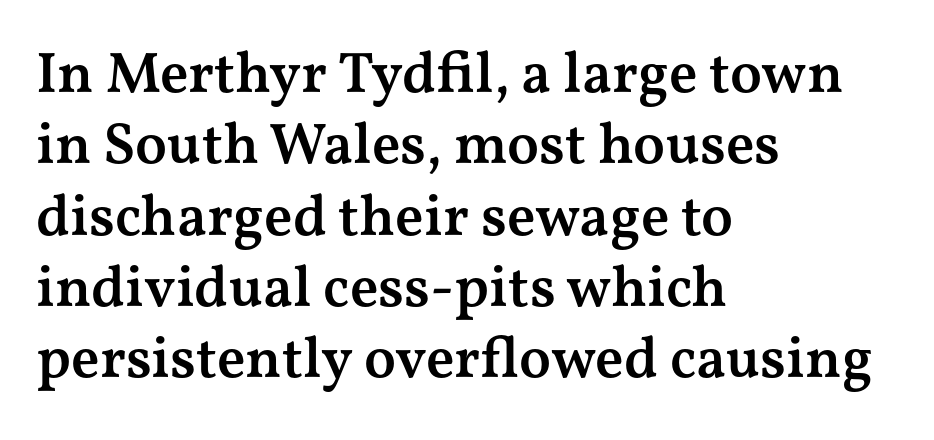
The image shows 58 px semibold, wide serif type, upright; set left-aligned, line spacing 1.23x, normal letter spacing, not underlined; medium stroke contrast and a medium x-height.
